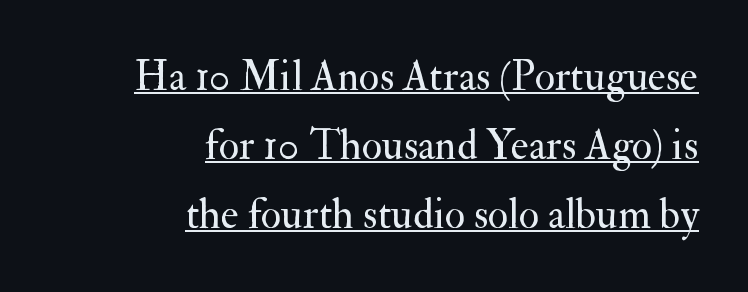
The designer left line spacing at the default. Vertical strokes here are truly vertical. The passage shown has conventional tracking throughout. Students, observe the line beneath the letters — that is underlining.
